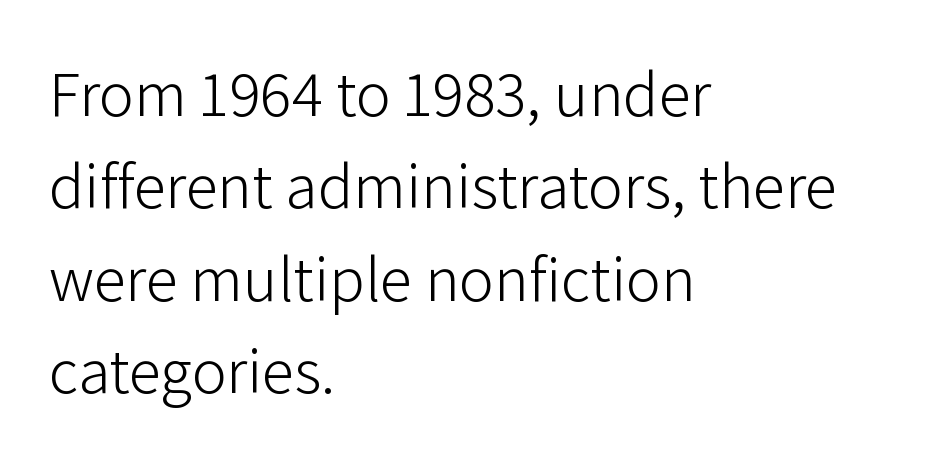
Q: Is the text bold? A: No.
Q: Is the text italic (slanted)? A: No, it is upright.
Q: Is the typeface a serif or a sans-serif typeface? A: Sans-serif.
Q: Is the text underlined? A: No.
Q: How is the paragraph aligned? A: Left-aligned.
Q: Is the spacing between letters normal or unusually wide? A: Normal.
Q: Is the spacing between lines tight, normal or loose? A: Normal.
Q: Width (condensed, normal, or wide)? A: Normal.
Q: Stroke contrast? A: Low.
Q: x-height? A: Medium.
Q: Monospaced? A: No.
